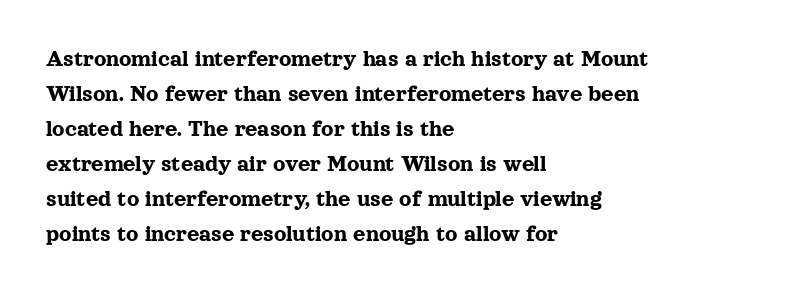
Q: Is the text italic (slanted)? A: No, it is upright.
Q: Is the text underlined? A: No.
Q: How is the paragraph aligned? A: Left-aligned.
Q: Is the spacing between letters normal or unusually wide? A: Normal.
Q: Is the spacing between lines tight, normal or loose? A: Normal.
